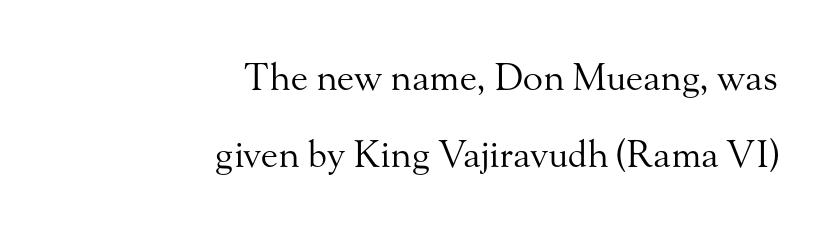
The image shows 37 px regular-weight serif type, upright; set right-aligned, loose line spacing (2.08x), normal letter spacing, not underlined; medium stroke contrast and a small x-height.
